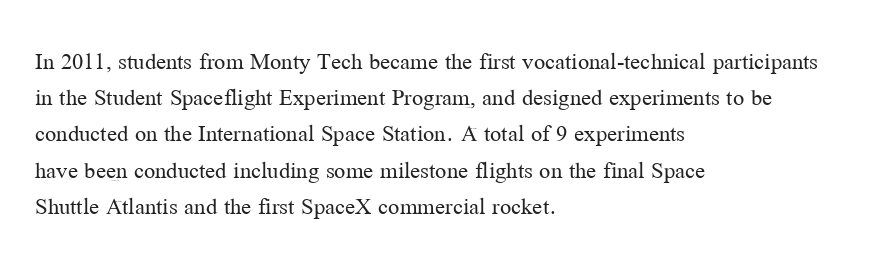
The image shows 25 px text type, upright; set left-aligned, normal line spacing (1.45x), normal letter spacing, not underlined.
